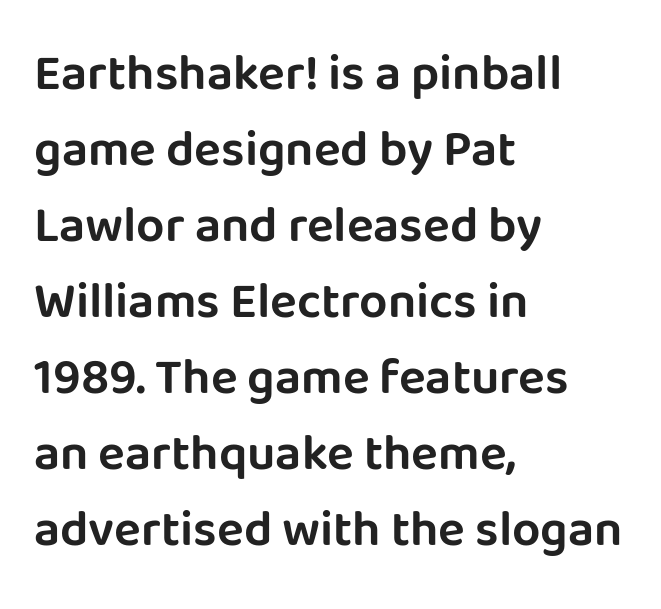
Q: Is the text italic (slanted)? A: No, it is upright.
Q: Is the typeface a serif or a sans-serif typeface? A: Sans-serif.
Q: Is the text underlined? A: No.
Q: How is the paragraph aligned? A: Left-aligned.
Q: Is the spacing between letters normal or unusually wide? A: Normal.
Q: Is the spacing between lines tight, normal or loose? A: Normal.
Q: Width (condensed, normal, or wide)? A: Normal.
Q: Stroke contrast? A: Low.
Q: x-height? A: Large.
Q: Monospaced? A: No.
